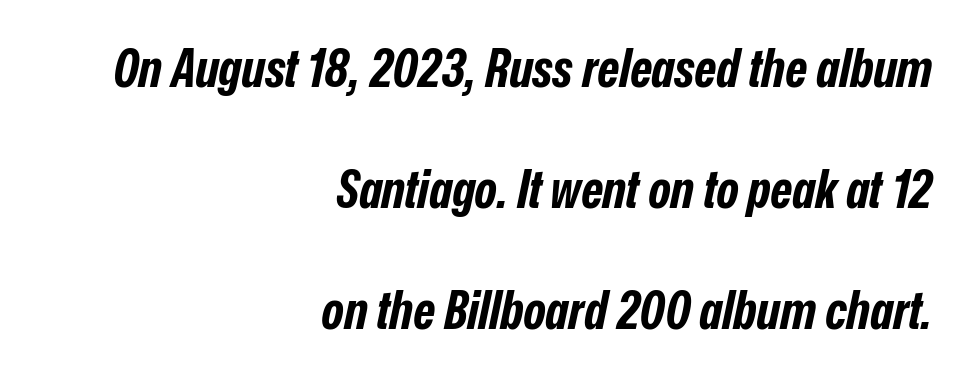
{"italic": "yes", "lean": "right", "slant_degrees": 12, "bold": "yes", "weight": "bold", "width": "condensed", "stroke_contrast": "low", "x_height": "medium", "monospaced": "no", "underline": "no", "align": "right", "line_spacing": "loose", "line_spacing_ratio": 2.28, "letter_spacing": "normal", "letter_spacing_em": 0.0, "glyph_px": 53}
